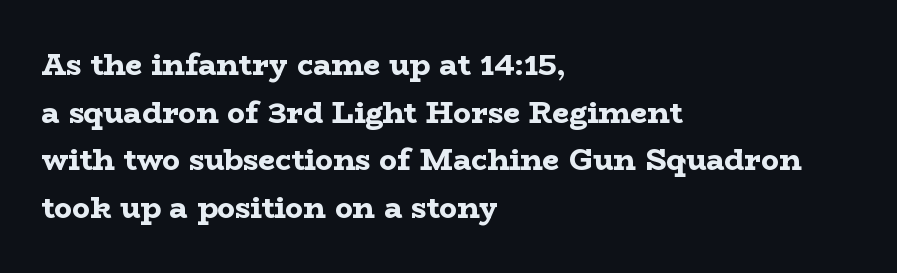
{"serif": "yes", "italic": "no", "bold": "yes", "weight": "bold", "width": "wide", "stroke_contrast": "low", "x_height": "medium", "monospaced": "no", "underline": "no", "align": "left", "line_spacing": "normal", "line_spacing_ratio": 1.59, "letter_spacing": "normal", "letter_spacing_em": 0.0, "glyph_px": 30}
